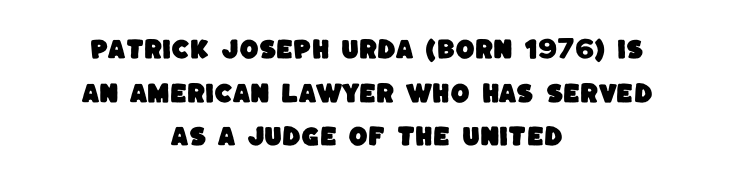
The image shows 22 px text type; set centered, loose line spacing (1.98x), normal letter spacing, not underlined.
